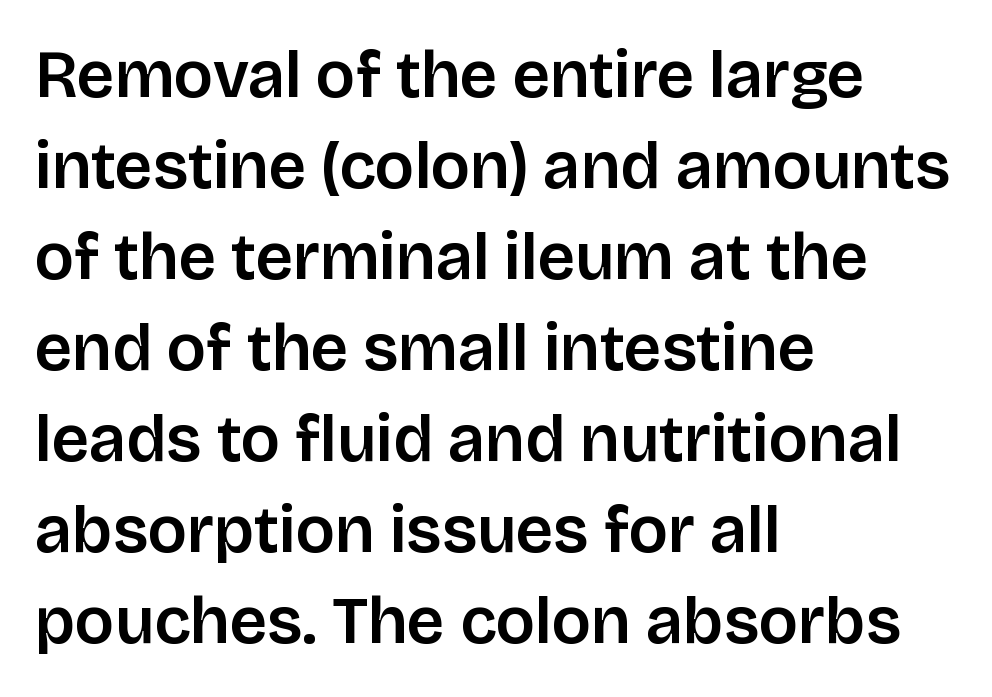
The image shows 66 px sans-serif type, upright; set left-aligned, normal line spacing (1.38x), normal letter spacing, not underlined; low stroke contrast and a large x-height.
